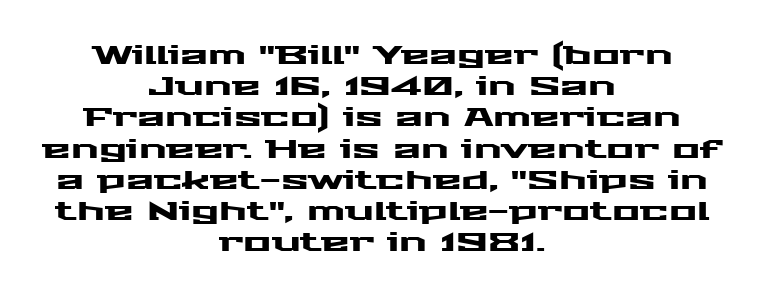
Is the letter spacing exaggerated? No — it looks like the ordinary default. This sample uses an upright cut, with every glyph sitting square on the baseline. The lines in this sample share a center point and differ in where they start and stop. Words float on clear page, feet unadorned.
